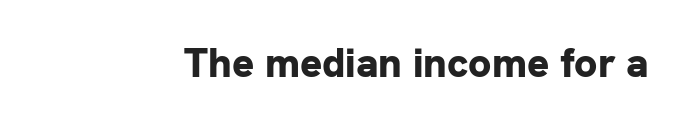
{"serif": "no", "italic": "no", "bold": "yes", "weight": "bold", "width": "normal", "stroke_contrast": "low", "x_height": "medium", "monospaced": "no", "underline": "no", "letter_spacing": "normal", "letter_spacing_em": 0.0, "glyph_px": 41}
